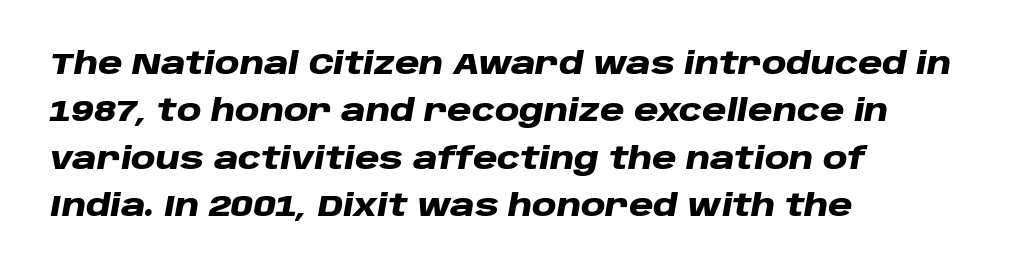
The image shows 30 px heavy, wide type, italic (leaning right); set left-aligned, normal line spacing (1.58x), normal letter spacing, not underlined; low stroke contrast and a large x-height.
